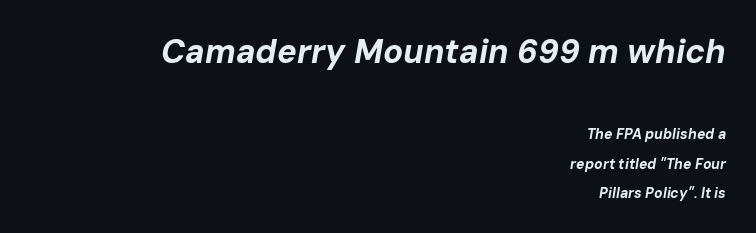
The string is rendered with underlining switched off. There is no visible air inserted between adjacent glyphs. Heavy-handed strokes throughout: this text is bold. Large over small — that's the arrangement of the two blocks here. Regarding leading, the lines here are spaced well apart. Character widths vary here, with narrow letters taking less room than wide ones.
